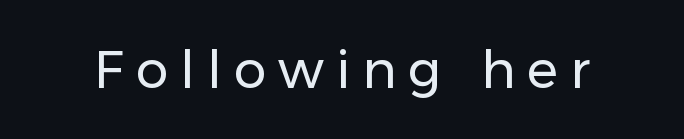
Q: Is the text bold? A: No.
Q: Is the text italic (slanted)? A: No, it is upright.
Q: Is the typeface a serif or a sans-serif typeface? A: Sans-serif.
Q: Is the text underlined? A: No.
Q: Is the spacing between letters normal or unusually wide? A: Unusually wide.
Q: Width (condensed, normal, or wide)? A: Normal.
Q: Stroke contrast? A: Low.
Q: x-height? A: Medium.
Q: Monospaced? A: No.
